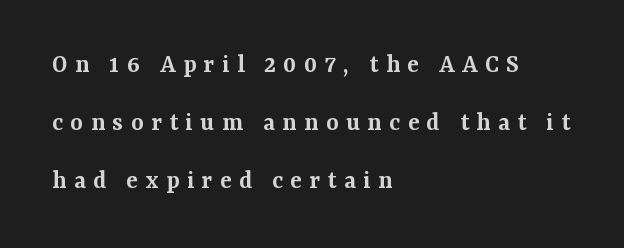
The image shows 27 px text type, upright; set left-aligned, loose line spacing (2.14x), unusually wide letter spacing (+0.27 em), not underlined.
